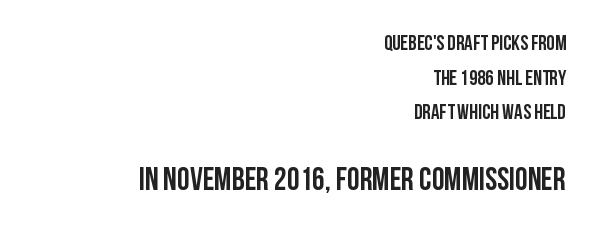
{"serif": "no", "italic": "no", "width": "condensed", "stroke_contrast": "low", "x_height": "large", "monospaced": "no", "underline": "no", "align": "right", "line_spacing": "normal", "line_spacing_ratio": 1.65, "letter_spacing": "normal", "letter_spacing_em": 0.0, "larger_block": "second", "size_ratio": 1.52, "glyph_px": 32}
